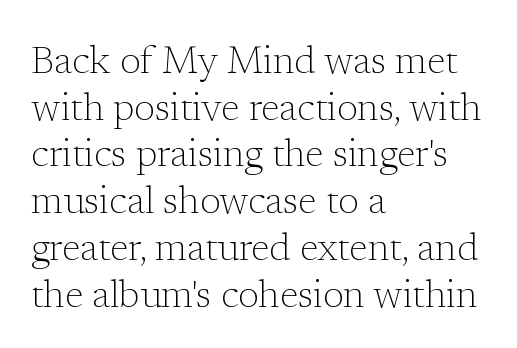
The image shows 38 px light serif type, upright; set left-aligned, line spacing 1.23x, normal letter spacing, not underlined; low stroke contrast and a medium x-height.
